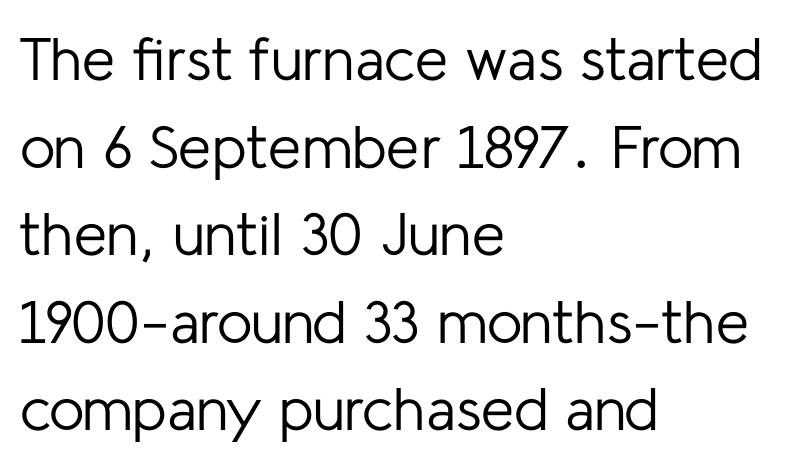
The image shows 60 px regular-weight sans-serif type, upright; set left-aligned, normal line spacing (1.46x), normal letter spacing, not underlined; low stroke contrast and a medium x-height.
